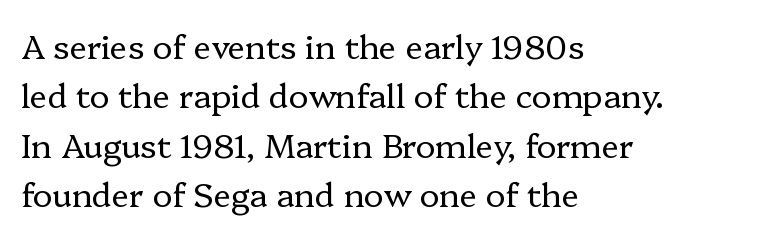
Proportional: the letters do not fall into vertical columns. These lines sit exactly where default settings would place them. No chunkiness to these letters — they're not bold. Where is the straight margin? On the left. Lines of text with bare space underneath.
